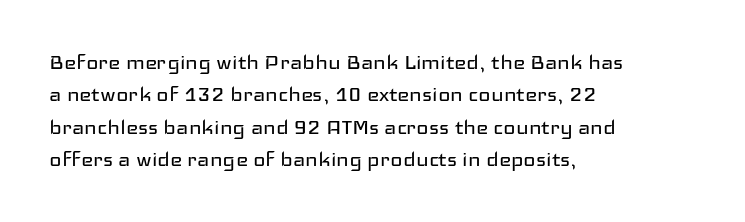
Line spacing here is normal. Nobody touched the tracking dial on this one. Quick note: underline off. Designer's note — italics off, roman on. The lines are quadded left.
